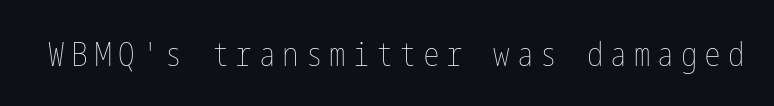
{"italic": "no", "bold": "no", "weight": "thin", "width": "condensed", "stroke_contrast": "low", "x_height": "medium", "underline": "no", "letter_spacing": "wide", "letter_spacing_em": 0.21, "glyph_px": 33}
